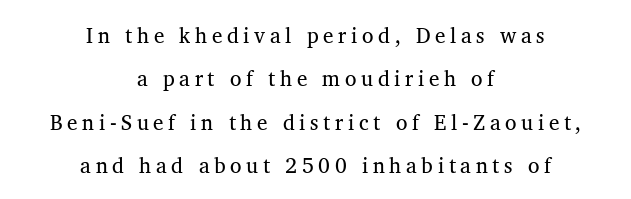
Q: Is the text bold? A: No.
Q: Is the text italic (slanted)? A: No, it is upright.
Q: Is the text underlined? A: No.
Q: How is the paragraph aligned? A: Centered.
Q: Is the spacing between letters normal or unusually wide? A: Unusually wide.
Q: Is the spacing between lines tight, normal or loose? A: Loose.
